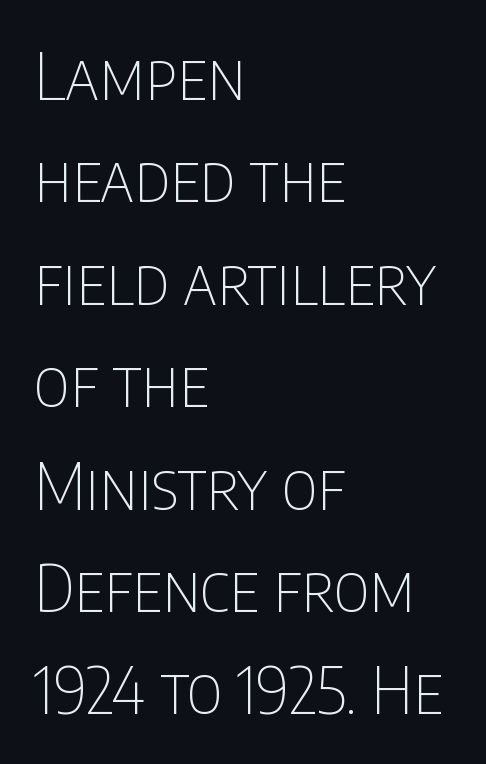
Students, observe: this is what conventionally led text looks like. Nothing heavy about these letters — not bold at all. Classification — sans serif. Caption: multi-line text, flush left, ragged right. Each letter keeps its own natural width here, so spacing adapts to shape.
